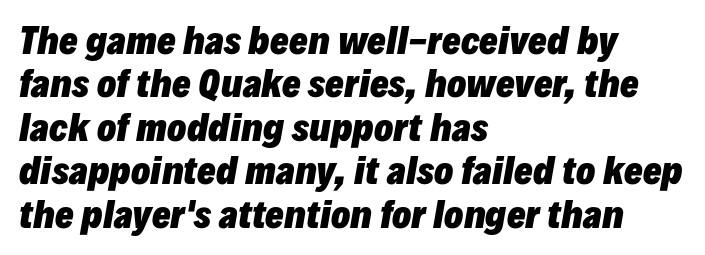
Quick note: italic. The text block is weighted toward the left margin, trailing off unevenly rightward. The baseline area is clear. The face used here is proportionally spaced, like ordinary book or web type.
